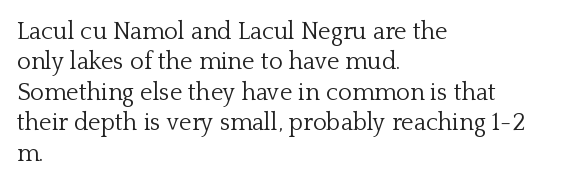
The type sits square on the baseline with zero lean. Only glyphs here, with clear space below each row. This sample is left-justified, so line endings fall wherever the words run out. Nothing unusual about the tracking: characters are spaced as the font intends. No extra ink here — the face is not bold.
